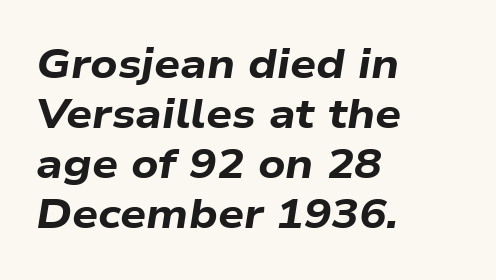
Q: Is the text bold? A: Yes.
Q: Is the text italic (slanted)? A: Yes, it leans right by about 9 degrees.
Q: Is the text underlined? A: No.
Q: How is the paragraph aligned? A: Left-aligned.
Q: Is the spacing between letters normal or unusually wide? A: Normal.
Q: Width (condensed, normal, or wide)? A: Wide.
Q: Stroke contrast? A: Low.
Q: x-height? A: Medium.
Q: Monospaced? A: No.
